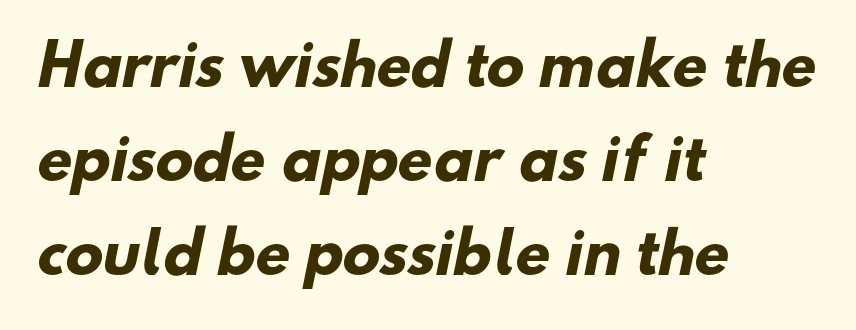
{"serif": "no", "bold": "yes", "weight": "heavy", "width": "normal", "stroke_contrast": "low", "x_height": "small", "monospaced": "no", "underline": "no", "align": "left", "line_spacing": "normal", "line_spacing_ratio": 1.68, "letter_spacing": "normal", "letter_spacing_em": 0.0, "glyph_px": 56}
